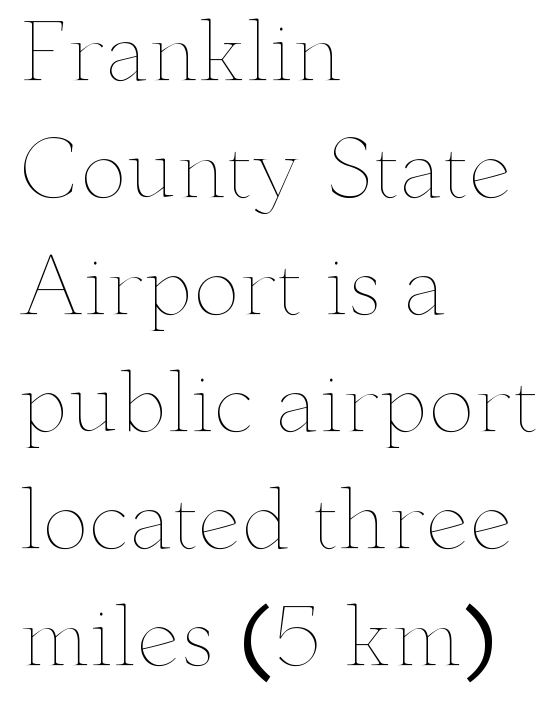
The string is rendered with underlining switched off. Unlike italic type, these characters show no tilt at all. Looks like regular typesetting: each glyph gets only the width it needs. Characters follow at the spacing the type designer built in. Compared with a centered layout, this one pins lines to the left instead.
